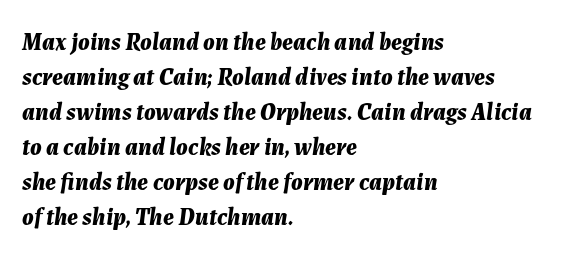
The image shows 24 px bold type, italic (leaning right); set left-aligned, normal line spacing (1.46x), normal letter spacing, not underlined.
